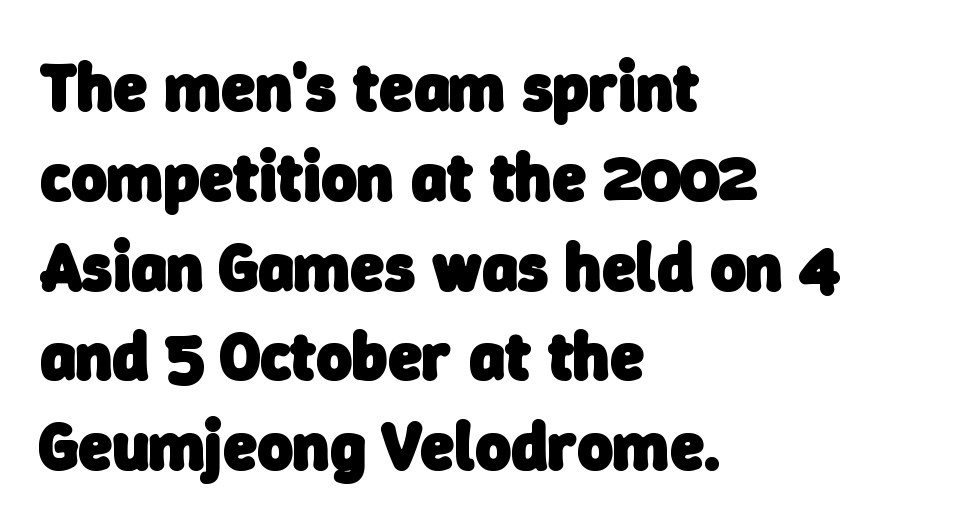
Is the type bold? Yes — the strokes are clearly thick and heavy. These lines are set flush left with a ragged right edge. Line spacing here is normal. This sample has the flowing, uneven cadence of proportional lettering. Nothing unusual about the tracking: characters are spaced as the font intends. Only glyphs here, with clear space below each row.
